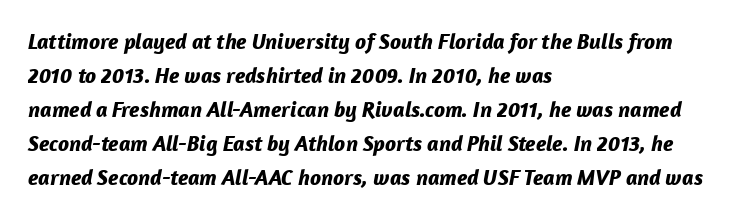
Q: Is the text bold? A: Yes.
Q: Is the text italic (slanted)? A: Yes, it leans right by about 12 degrees.
Q: Is the text underlined? A: No.
Q: How is the paragraph aligned? A: Left-aligned.
Q: Is the spacing between letters normal or unusually wide? A: Normal.
Q: Is the spacing between lines tight, normal or loose? A: Normal.
